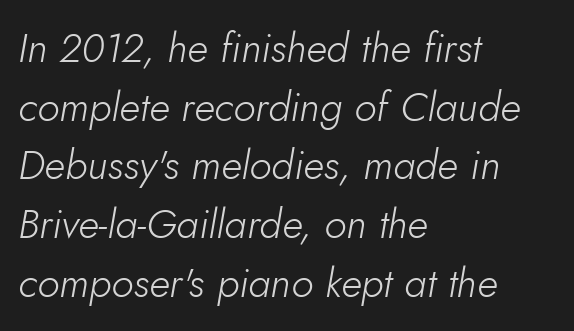
Q: Is the text bold? A: No.
Q: Is the text italic (slanted)? A: Yes, it leans right by about 10 degrees.
Q: Is the text underlined? A: No.
Q: How is the paragraph aligned? A: Left-aligned.
Q: Is the spacing between letters normal or unusually wide? A: Normal.
Q: Is the spacing between lines tight, normal or loose? A: Normal.
Q: Width (condensed, normal, or wide)? A: Normal.
Q: Stroke contrast? A: Low.
Q: x-height? A: Small.
Q: Monospaced? A: No.
